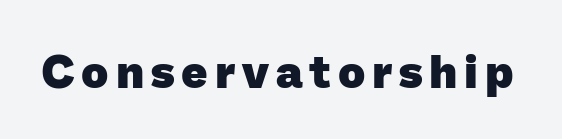
Quick note: underline off. Each letter keeps its own natural width here, so spacing adapts to shape. A full-strength bold gives these letters their thick strokes. Classification — sans serif.
